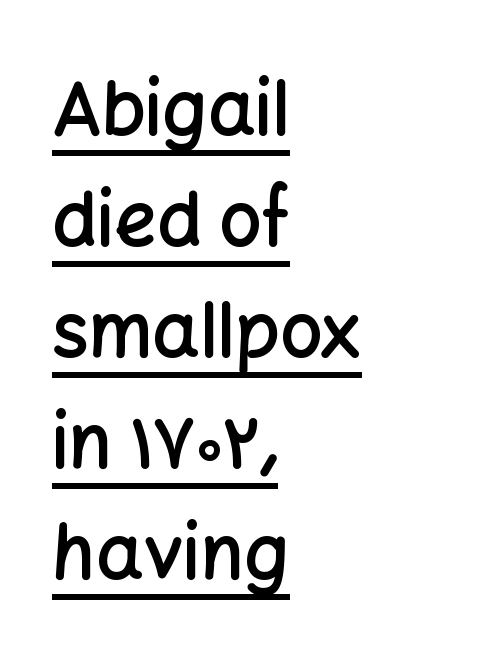
The image shows 74 px semibold sans-serif type, upright; set left-aligned, normal line spacing (1.5x), normal letter spacing, underlined; low stroke contrast and a medium x-height.
